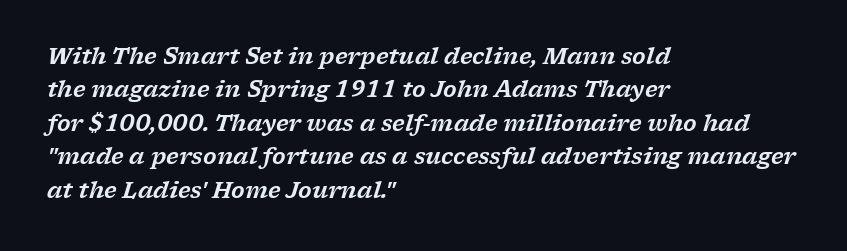
Q: Is the text italic (slanted)? A: Yes, it leans right by about 17 degrees.
Q: Is the text underlined? A: No.
Q: How is the paragraph aligned? A: Left-aligned.
Q: Is the spacing between letters normal or unusually wide? A: Normal.
Q: Is the spacing between lines tight, normal or loose? A: Normal.
